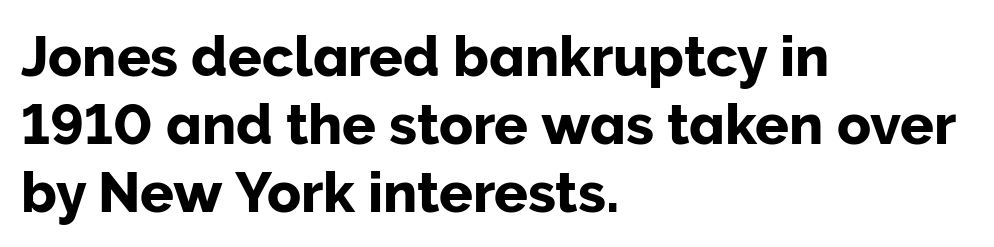
Q: Is the text italic (slanted)? A: No, it is upright.
Q: Is the typeface a serif or a sans-serif typeface? A: Sans-serif.
Q: Is the text underlined? A: No.
Q: How is the paragraph aligned? A: Left-aligned.
Q: Is the spacing between letters normal or unusually wide? A: Normal.
Q: Width (condensed, normal, or wide)? A: Normal.
Q: Stroke contrast? A: Low.
Q: x-height? A: Medium.
Q: Monospaced? A: No.
